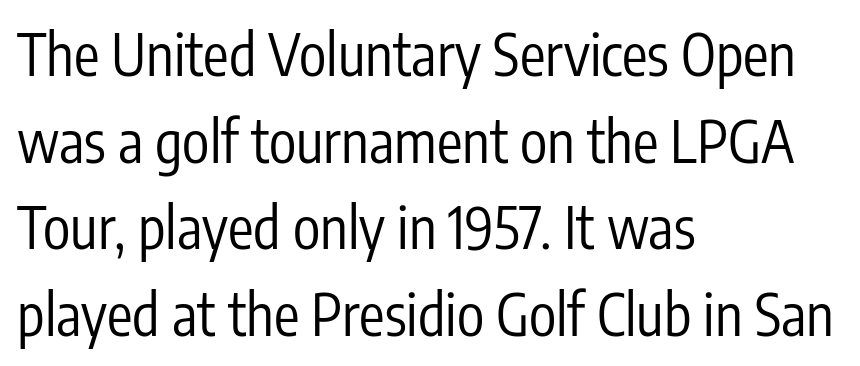
Horizontal bands of white between lines are of average thickness. Does the lettering tilt? It doesn't — this is upright. Line starts are locked; line ends wander. Honestly, the letter spacing is just normal — you wouldn't notice it.
